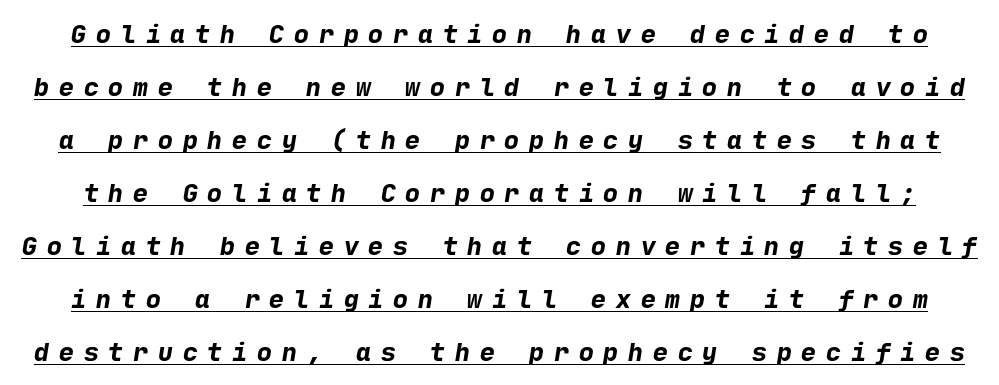
The image shows 25 px bold type; set loose line spacing (2.12x), unusually wide letter spacing (+0.39 em), underlined.
